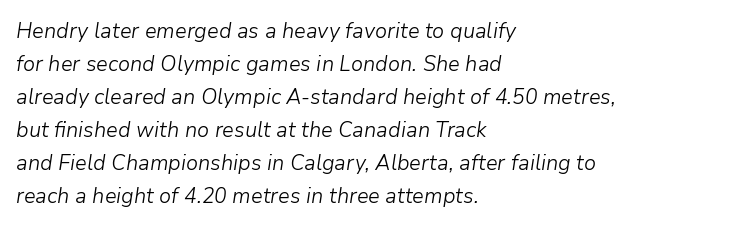
Q: Is the text bold? A: No.
Q: Is the text italic (slanted)? A: Yes, it leans right by about 9 degrees.
Q: Is the text underlined? A: No.
Q: How is the paragraph aligned? A: Left-aligned.
Q: Is the spacing between letters normal or unusually wide? A: Normal.
Q: Is the spacing between lines tight, normal or loose? A: Normal.
